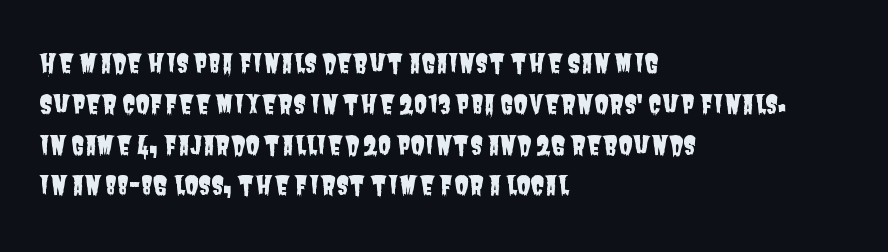
{"underline": "no", "align": "left", "line_spacing": "normal", "line_spacing_ratio": 1.57, "letter_spacing": "normal", "letter_spacing_em": 0.0, "glyph_px": 26}
